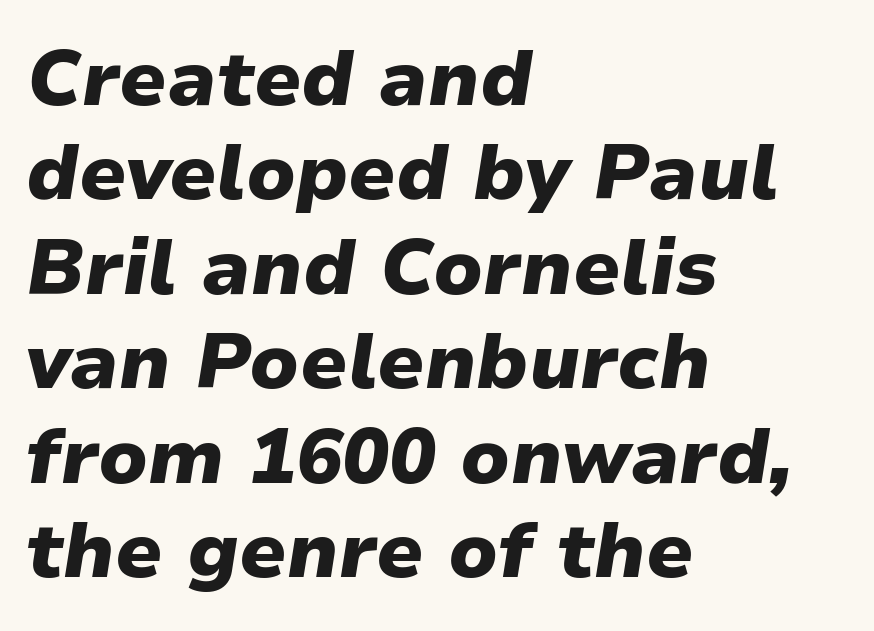
Caption: bold face, heavy strokes. When letters slant like this, we call the style italic. Horizontally, the lines are justified to the leading edge only. The rendering keeps characters at their native spacing. Honestly, there is no underline to notice here at all. These lines are rendered in a variable-pitch font.
